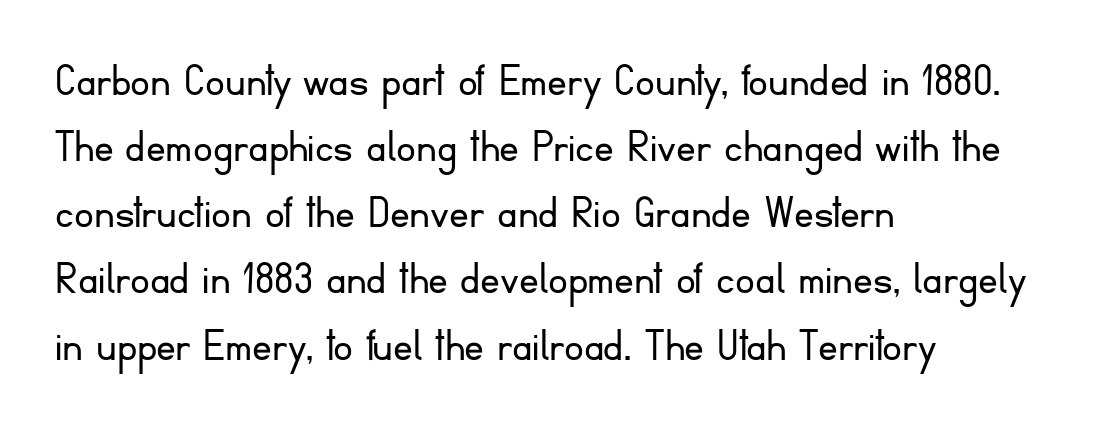
{"serif": "no", "italic": "no", "bold": "no", "weight": "light", "width": "normal", "stroke_contrast": "low", "x_height": "small", "monospaced": "no", "underline": "no", "align": "left", "line_spacing": "normal", "line_spacing_ratio": 1.35, "letter_spacing": "normal", "letter_spacing_em": 0.0, "glyph_px": 49}
